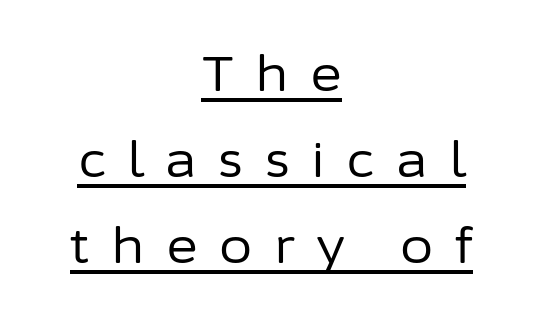
{"serif": "no", "italic": "no", "bold": "no", "weight": "regular", "width": "normal", "stroke_contrast": "low", "x_height": "medium", "monospaced": "no", "underline": "yes", "align": "center", "line_spacing_ratio": 1.79, "letter_spacing": "wide", "letter_spacing_em": 0.45, "glyph_px": 48}
